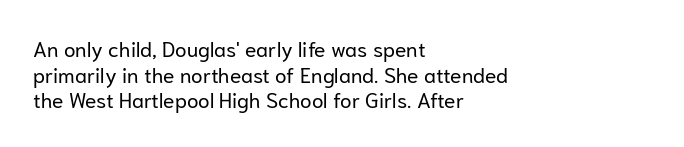
Does extra space separate the letters? No, they use regular spacing. The passage is arranged the way most books set body copy — flush left. The area under the type is left untouched. The face looks like a standard text weight, possibly lighter. Notice how the stems are strictly vertical — no italics here.
